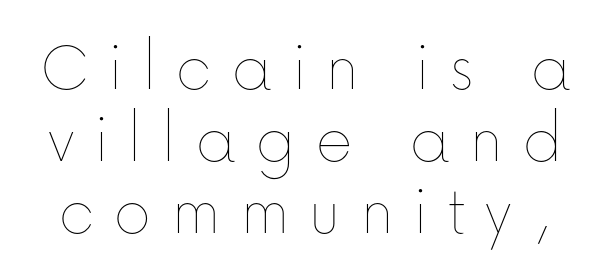
This block would grow much taller if given ordinary leading; it's compressed now. Every stem runs plumb, perpendicular to the baseline. Characters follow at a spacing far wider than the type designer built in. Nothing heavy about these letters — not bold at all.
